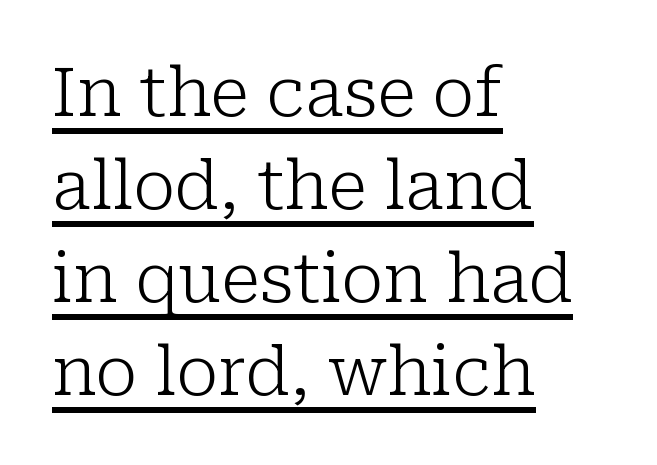
Q: Is the text bold? A: No.
Q: Is the text italic (slanted)? A: No, it is upright.
Q: Is the typeface a serif or a sans-serif typeface? A: Serif.
Q: Is the text underlined? A: Yes.
Q: How is the paragraph aligned? A: Left-aligned.
Q: Is the spacing between letters normal or unusually wide? A: Normal.
Q: Is the spacing between lines tight, normal or loose? A: Normal.
Q: Width (condensed, normal, or wide)? A: Normal.
Q: Stroke contrast? A: Low.
Q: x-height? A: Medium.
Q: Monospaced? A: No.
